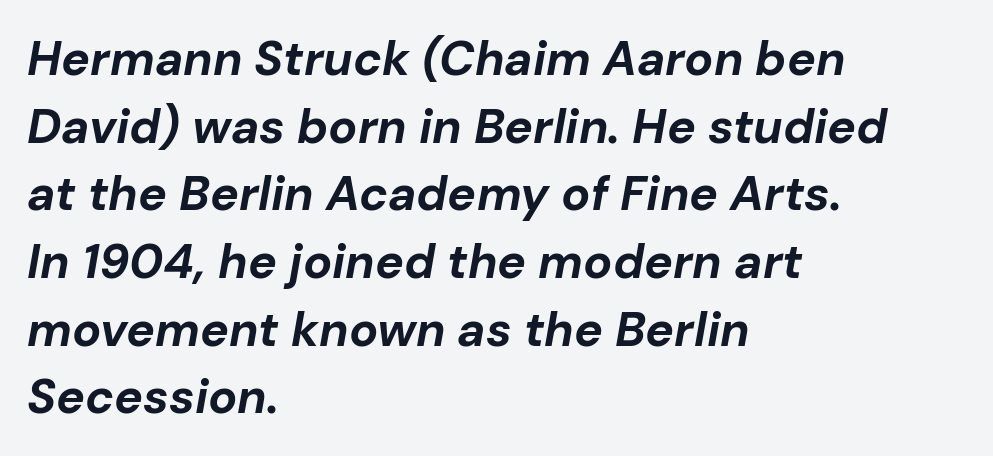
As a designer I'd log this as weight 700, bold. Is this a fixed-width face? No — the glyphs have proportional, varying widths. Alignment: flush left. Short note: letters normally spaced. Letters rest on an invisible, unmarked baseline.
